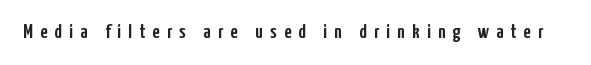
The image shows 20 px text type, upright; set unusually wide letter spacing (+0.37 em), not underlined.
